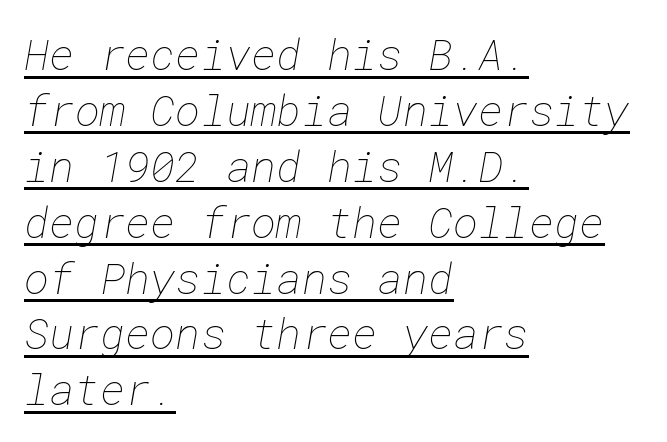
Q: Is the text bold? A: No.
Q: Is the text underlined? A: Yes.
Q: How is the paragraph aligned? A: Left-aligned.
Q: Is the spacing between letters normal or unusually wide? A: Normal.
Q: Is the spacing between lines tight, normal or loose? A: Normal.
Q: Width (condensed, normal, or wide)? A: Normal.
Q: Stroke contrast? A: Low.
Q: x-height? A: Medium.
